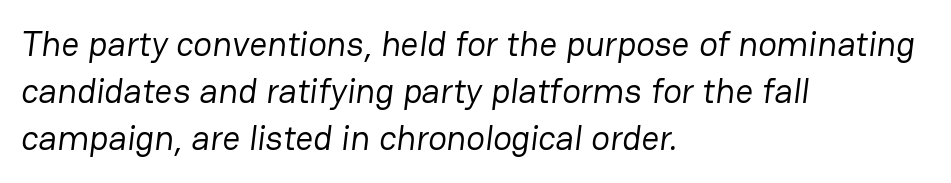
{"serif": "no", "bold": "no", "weight": "regular", "width": "normal", "stroke_contrast": "low", "x_height": "medium", "monospaced": "no", "underline": "no", "align": "left", "line_spacing": "normal", "line_spacing_ratio": 1.35, "letter_spacing": "normal", "letter_spacing_em": 0.0, "glyph_px": 35}
